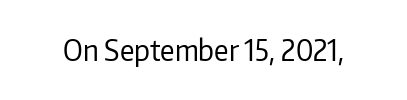
The image shows 28 px regular-weight sans-serif type, upright; set normal letter spacing, not underlined; low stroke contrast and a medium x-height.
